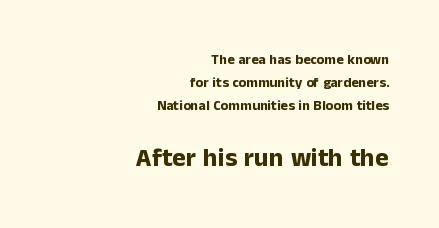
{"italic": "no", "bold": "yes", "underline": "no", "align": "right", "line_spacing": "normal", "line_spacing_ratio": 1.64, "letter_spacing": "normal", "letter_spacing_em": 0.0, "larger_block": "second", "size_ratio": 1.86, "glyph_px": 26}
